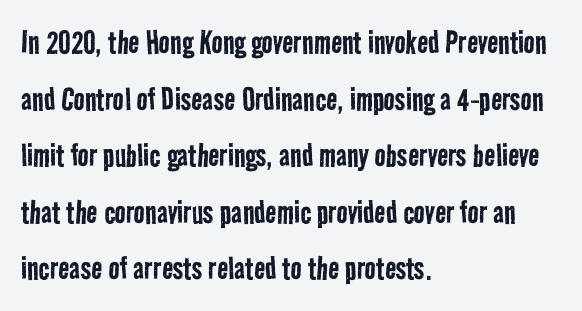
{"serif": "no", "bold": "no", "weight": "regular", "width": "condensed", "stroke_contrast": "low", "x_height": "medium", "monospaced": "no", "underline": "no", "align": "left", "line_spacing": "normal", "line_spacing_ratio": 1.53, "letter_spacing": "normal", "letter_spacing_em": 0.0, "glyph_px": 37}
